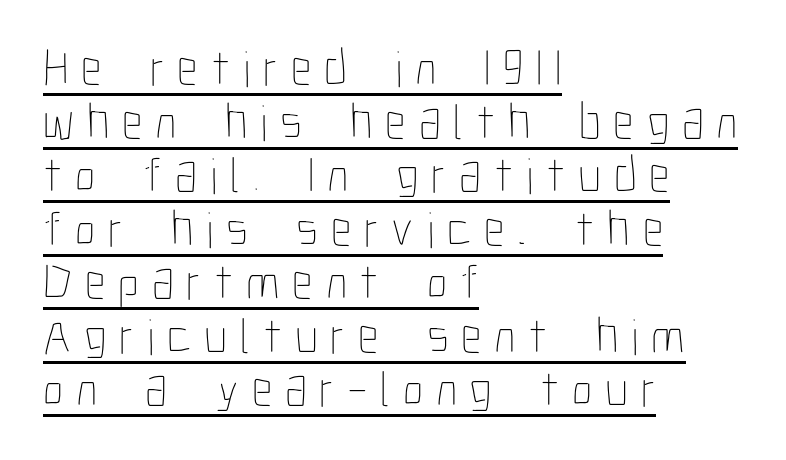
The vertical gap from one line to the next is small. Caption: expanded tracking, letters set apart. The typeface has the unassuming heft of standard copy or less. A typesetter would call this proportional, since set widths differ per character. Line beginnings align vertically; line endings do not.
